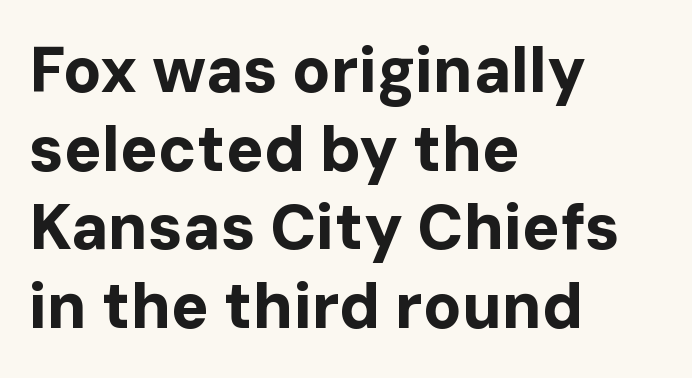
The glyphs in this specimen are sans serif. Is the type bold? Yes — the strokes are clearly thick and heavy. Plain, unruled lines of type. Whoever set this chose a conventional vertical rhythm. Quick note: not italic, upright.
